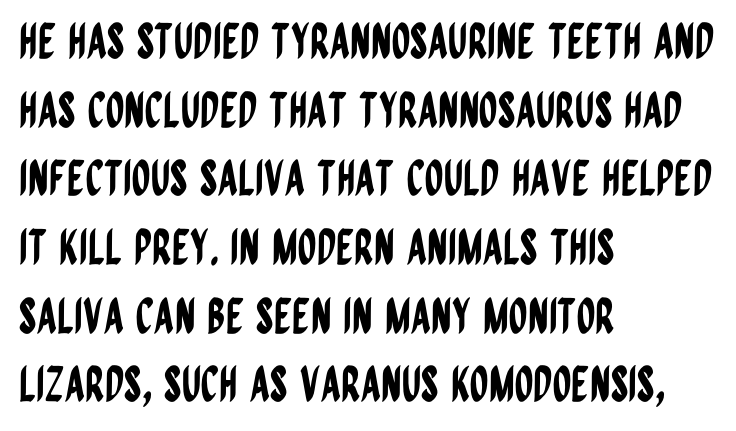
Italic? Not at all — the glyphs are vertical. The vertical gap from one line to the next is medium. The passage shown is typed in a proportional face where columns would drift. The text was rendered using a sans face with plain stroke endings.
